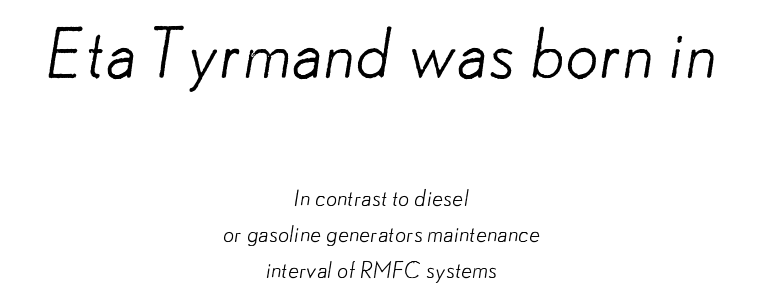
Is the letter spacing exaggerated? No — it looks like the ordinary default. Note the varied advance widths — an 'i' is clearly narrower than an 'm'. Visually the block forms a symmetrical silhouette, jagged on both flanks. Larger block? The one above; the one below is distinctly smaller. The face looks like a standard text weight, possibly lighter. Unmarked baselines from the first word to the last.
